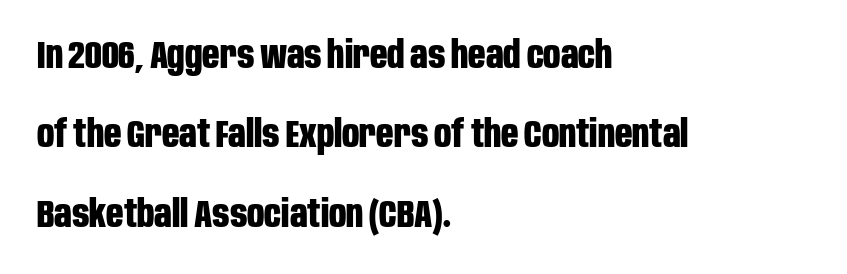
Line beginnings align vertically; line endings do not. These lines keep a tight, regular rhythm from letter to letter. You could not count columns in this text — the font is proportionally spaced. This block would shrink considerably if given ordinary leading; it's expanded now. Weight: bold.
